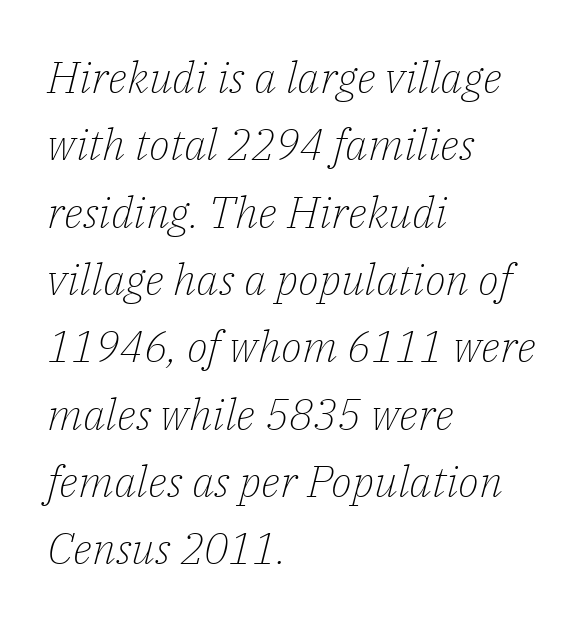
{"serif": "yes", "italic": "yes", "lean": "right", "slant_degrees": 14, "bold": "no", "weight": "light", "width": "normal", "stroke_contrast": "low", "x_height": "medium", "monospaced": "no", "underline": "no", "align": "left", "line_spacing": "normal", "line_spacing_ratio": 1.53, "letter_spacing": "normal", "letter_spacing_em": 0.0, "glyph_px": 44}
